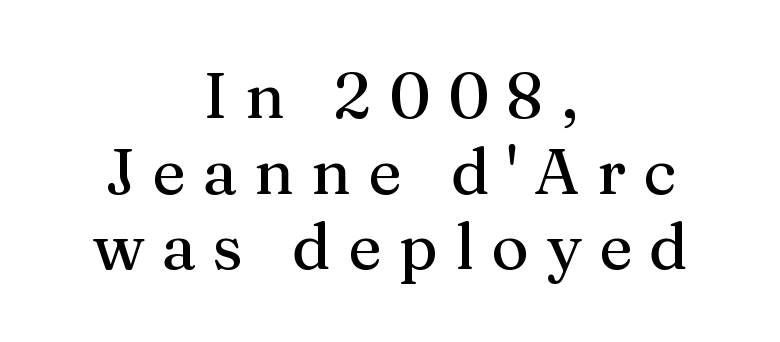
{"serif": "yes", "italic": "no", "width": "normal", "stroke_contrast": "medium", "x_height": "medium", "monospaced": "no", "underline": "no", "align": "center", "line_spacing_ratio": 1.18, "letter_spacing": "wide", "letter_spacing_em": 0.27, "glyph_px": 64}
